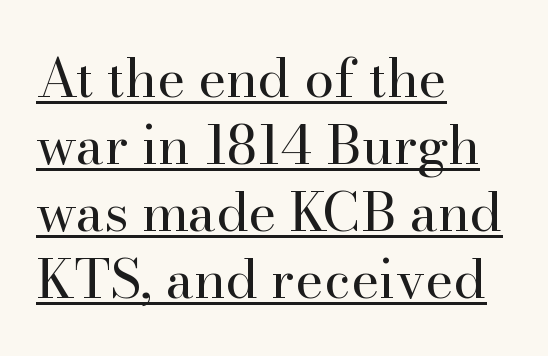
The image shows 54 px regular-weight serif type, upright; set left-aligned, line spacing 1.24x, normal letter spacing, underlined; high stroke contrast and a small x-height.
